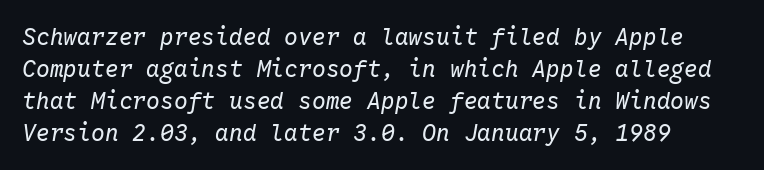
Q: Is the text bold? A: No.
Q: Is the text italic (slanted)? A: Yes, it leans right by about 10 degrees.
Q: Is the text underlined? A: No.
Q: Is the spacing between letters normal or unusually wide? A: Normal.
Q: Is the spacing between lines tight, normal or loose? A: Normal.
